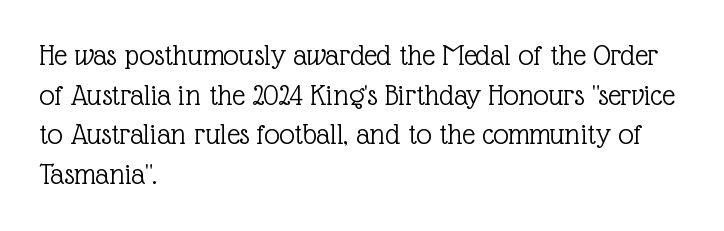
{"serif": "yes", "italic": "no", "bold": "no", "weight": "light", "width": "normal", "x_height": "medium", "monospaced": "no", "underline": "no", "align": "left", "line_spacing": "normal", "line_spacing_ratio": 1.28, "letter_spacing": "normal", "letter_spacing_em": 0.0, "glyph_px": 31}
